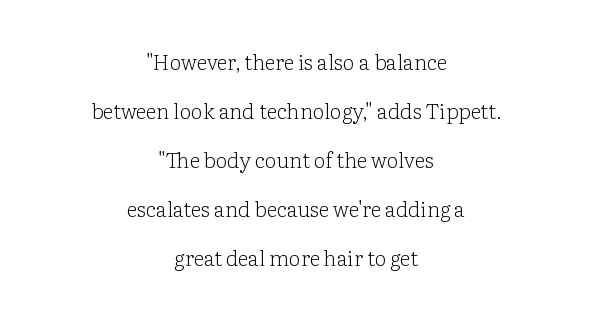
The letters stand upright; this is a roman face. Caption: multi-line text, centered on the measure. Check the space under the baseline: it is left empty. Weight: in the light-to-regular range. Interline gaps are noticeably wide in this sample. Honestly, the letter spacing is just normal — you wouldn't notice it.
